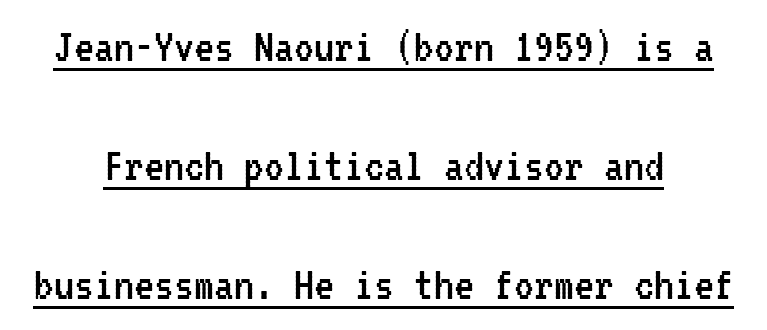
{"serif": "no", "italic": "no", "bold": "no", "weight": "regular", "width": "condensed", "stroke_contrast": "low", "x_height": "medium", "monospaced": "yes", "underline": "yes", "align": "center", "line_spacing": "loose", "line_spacing_ratio": 2.38, "letter_spacing": "normal", "letter_spacing_em": 0.0, "glyph_px": 50}
